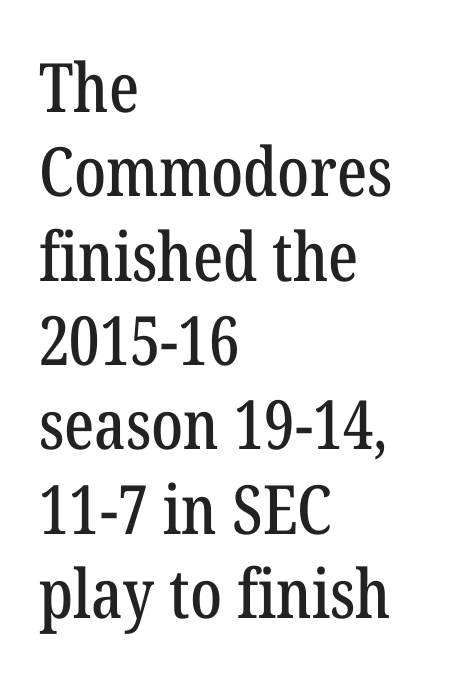
{"serif": "yes", "italic": "no", "width": "condensed", "stroke_contrast": "low", "x_height": "medium", "monospaced": "no", "underline": "no", "align": "left", "line_spacing_ratio": 1.24, "letter_spacing": "normal", "letter_spacing_em": 0.0, "glyph_px": 68}
